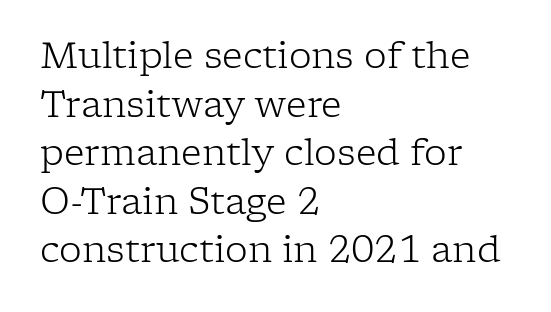
Is this a sans? No — the strokes have serifs. Posture: vertical. Clear beneath every line of the passage. Is the type heavy? It reads as light-to-regular instead. Horizontally, the lines are justified to the leading edge only. Quick note: interline space is typical.
